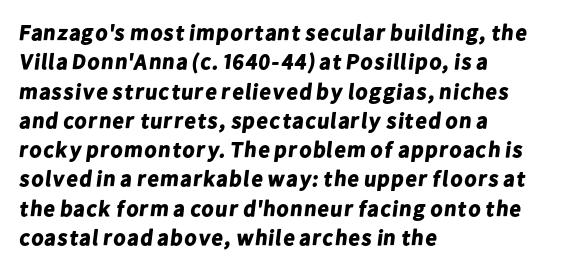
Q: Is the text bold? A: Yes.
Q: Is the text underlined? A: No.
Q: How is the paragraph aligned? A: Left-aligned.
Q: Is the spacing between letters normal or unusually wide? A: Normal.
Q: Is the spacing between lines tight, normal or loose? A: Normal.
